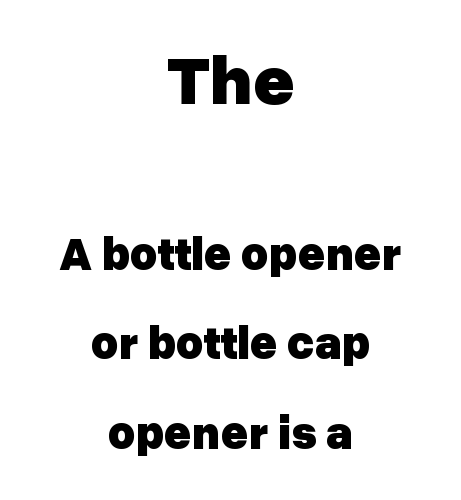
{"serif": "no", "italic": "no", "bold": "yes", "weight": "heavy", "width": "normal", "stroke_contrast": "low", "x_height": "medium", "monospaced": "no", "underline": "no", "align": "center", "line_spacing": "loose", "line_spacing_ratio": 1.9, "letter_spacing": "normal", "letter_spacing_em": 0.0, "larger_block": "first", "size_ratio": 1.49, "glyph_px": 70}
